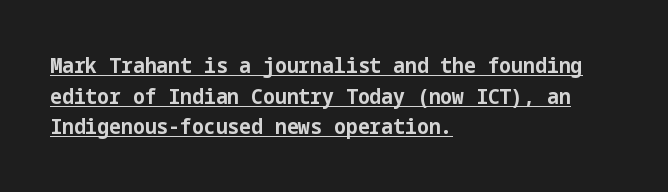
The image shows 21 px bold type, upright; set left-aligned, normal line spacing (1.46x), normal letter spacing, underlined.
